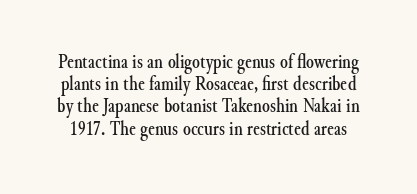
Q: Is the text italic (slanted)? A: No, it is upright.
Q: Is the text underlined? A: No.
Q: Is the spacing between letters normal or unusually wide? A: Normal.
Q: Is the spacing between lines tight, normal or loose? A: Tight.
